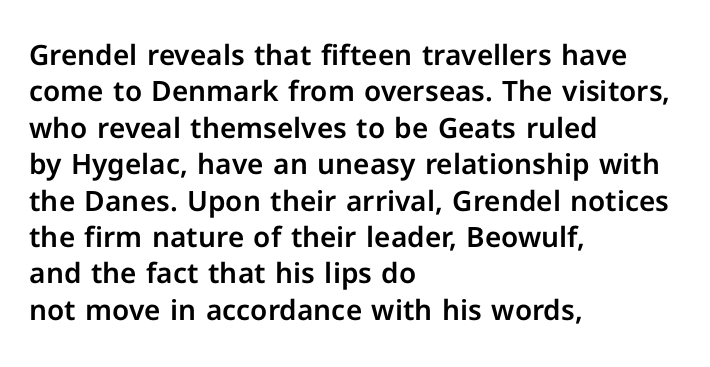
{"serif": "no", "italic": "no", "width": "normal", "stroke_contrast": "low", "x_height": "medium", "monospaced": "no", "underline": "no", "align": "left", "line_spacing": "normal", "line_spacing_ratio": 1.3, "letter_spacing": "normal", "letter_spacing_em": 0.0, "glyph_px": 28}
